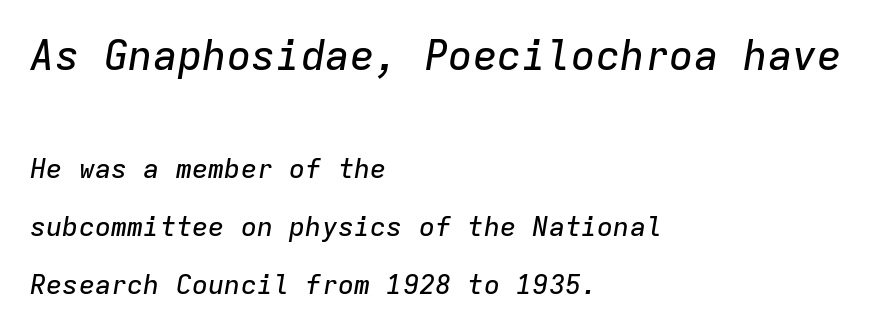
Q: Is the text italic (slanted)? A: Yes, it leans right by about 9 degrees.
Q: Is the text underlined? A: No.
Q: How is the paragraph aligned? A: Left-aligned.
Q: Is the spacing between letters normal or unusually wide? A: Normal.
Q: Is the spacing between lines tight, normal or loose? A: Loose.
Q: Which block of text is set in a larger size, the first (top) or the second (bottom)? A: The first (top) one.
Q: Width (condensed, normal, or wide)? A: Normal.
Q: Stroke contrast? A: Low.
Q: x-height? A: Medium.
Q: Monospaced? A: Yes.
